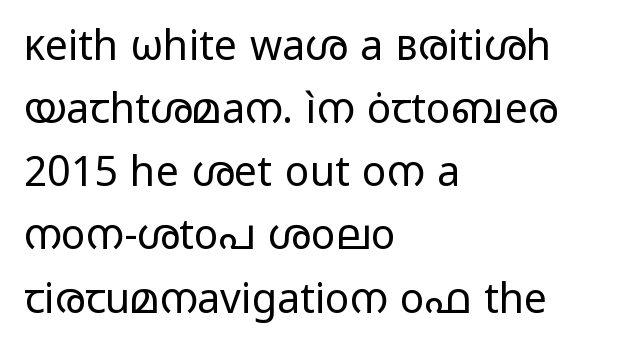
The image shows 41 px regular-weight, wide sans-serif type, upright; set left-aligned, normal line spacing (1.54x), normal letter spacing, not underlined; low stroke contrast and a medium x-height.
